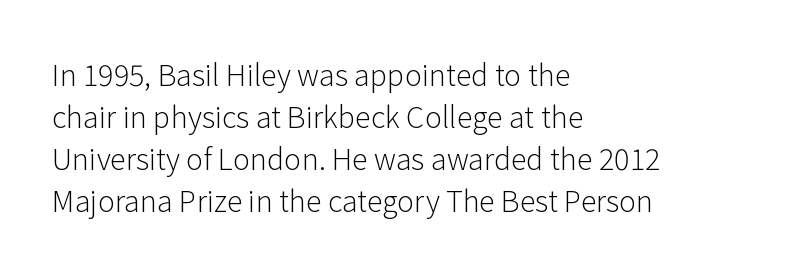
The characters are drawn with everyday or finer stroke widths. Proportional: the letters do not fall into vertical columns. The font family rendered here belongs to the sans-serif group. Quick note: interline space is typical. The setting favours the left margin, as ordinary paragraphs usually do. The lettering stays uniformly vertical, giving the passage a roman look.
